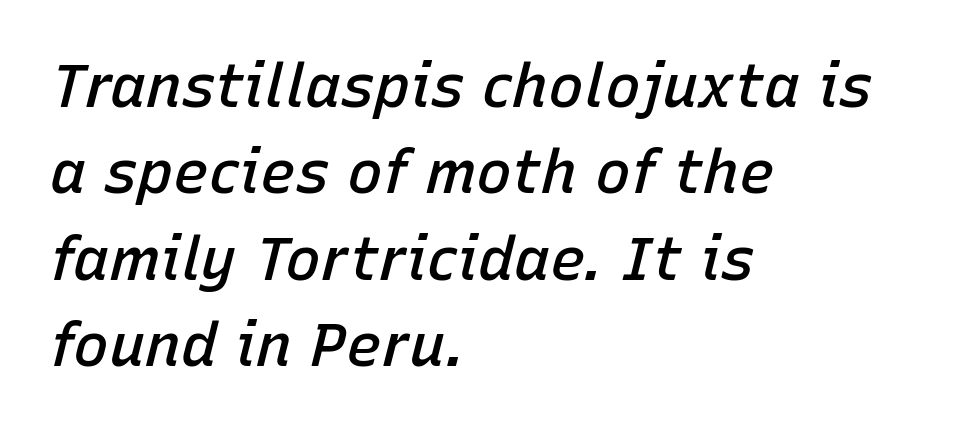
Spacing between characters is what you'd get straight out of the box. Horizontally, the lines are justified to the leading edge only. A clean baseline with only descenders dipping below it. Note the varied advance widths — an 'i' is clearly narrower than an 'm'. The face used here is a semibold: visibly heavier than regular, lighter than bold.
